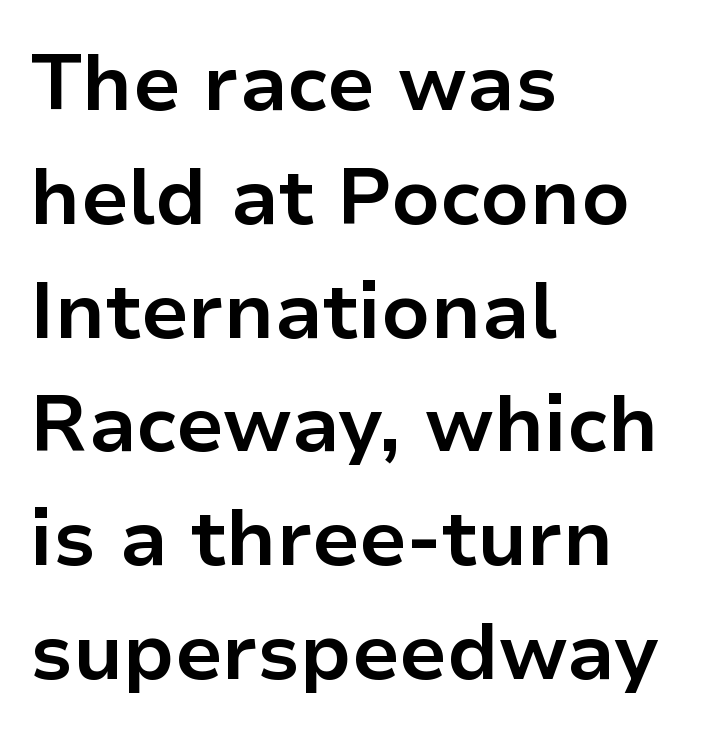
Q: Is the text bold? A: Yes.
Q: Is the text italic (slanted)? A: No, it is upright.
Q: Is the typeface a serif or a sans-serif typeface? A: Sans-serif.
Q: Is the text underlined? A: No.
Q: How is the paragraph aligned? A: Left-aligned.
Q: Is the spacing between letters normal or unusually wide? A: Normal.
Q: Is the spacing between lines tight, normal or loose? A: Normal.
Q: Width (condensed, normal, or wide)? A: Normal.
Q: Stroke contrast? A: Low.
Q: x-height? A: Medium.
Q: Monospaced? A: No.
